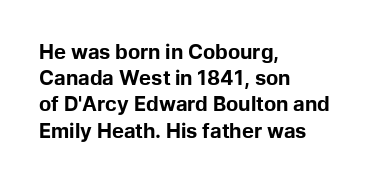
{"italic": "no", "bold": "yes", "underline": "no", "align": "left", "line_spacing": "normal", "line_spacing_ratio": 1.31, "letter_spacing": "normal", "letter_spacing_em": 0.0, "glyph_px": 20}
